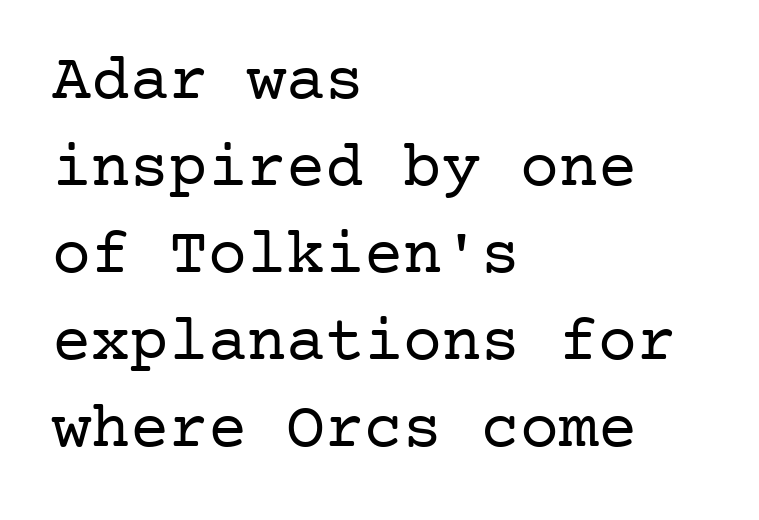
The image shows 65 px regular-weight serif type, upright; set left-aligned, normal line spacing (1.34x), normal letter spacing, not underlined; low stroke contrast and a medium x-height.
